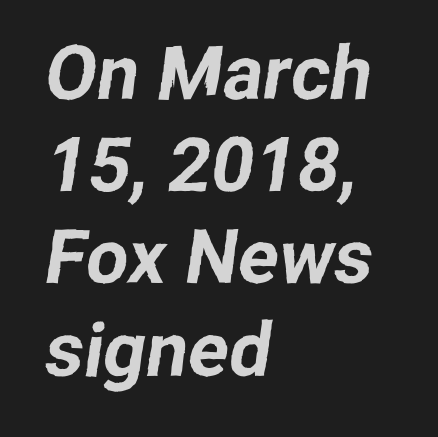
Descenders hang freely into open space. The face used here is proportionally spaced, like ordinary book or web type. The typeface chosen for these lines omits serifs. What stands out about the letter spacing? Nothing — it is the standard amount.
